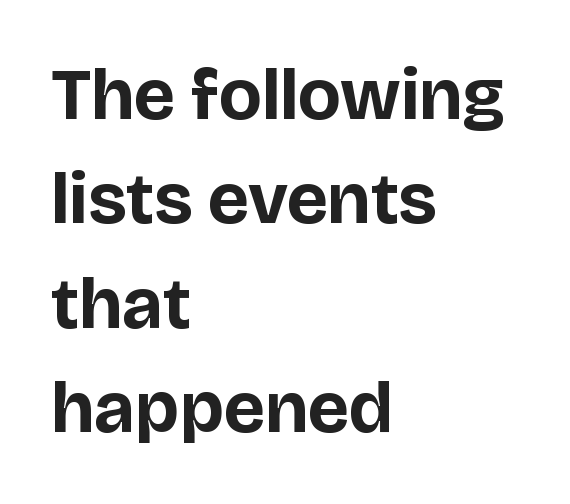
Q: Is the text bold? A: Yes.
Q: Is the text italic (slanted)? A: No, it is upright.
Q: Is the typeface a serif or a sans-serif typeface? A: Sans-serif.
Q: Is the text underlined? A: No.
Q: How is the paragraph aligned? A: Left-aligned.
Q: Is the spacing between letters normal or unusually wide? A: Normal.
Q: Is the spacing between lines tight, normal or loose? A: Normal.
Q: Width (condensed, normal, or wide)? A: Normal.
Q: Stroke contrast? A: Low.
Q: x-height? A: Large.
Q: Monospaced? A: No.
